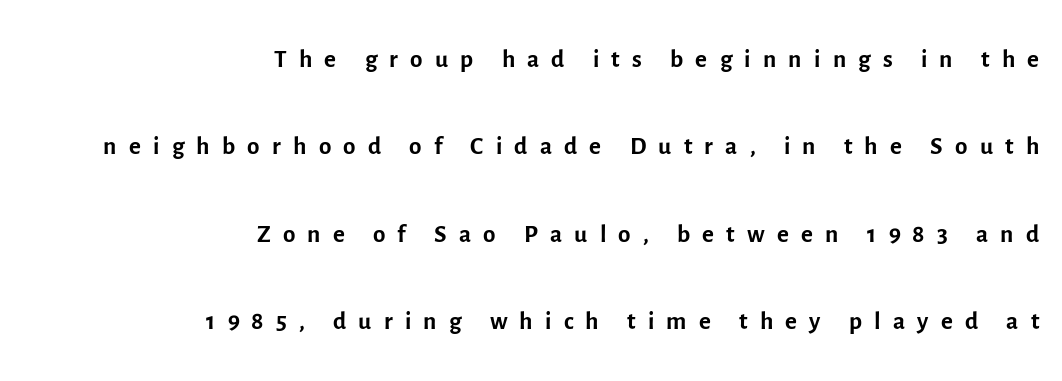
{"serif": "no", "italic": "no", "bold": "no", "weight": "regular", "width": "normal", "x_height": "medium", "monospaced": "no", "underline": "no", "align": "right", "line_spacing": "loose", "line_spacing_ratio": 2.43, "letter_spacing": "wide", "letter_spacing_em": 0.34, "glyph_px": 36}
